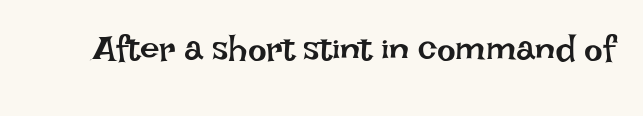
Q: Is the text bold? A: No.
Q: Is the text italic (slanted)? A: No, it is upright.
Q: Is the text underlined? A: No.
Q: Is the spacing between letters normal or unusually wide? A: Normal.
Q: Width (condensed, normal, or wide)? A: Normal.
Q: Stroke contrast? A: Low.
Q: x-height? A: Large.
Q: Monospaced? A: No.
